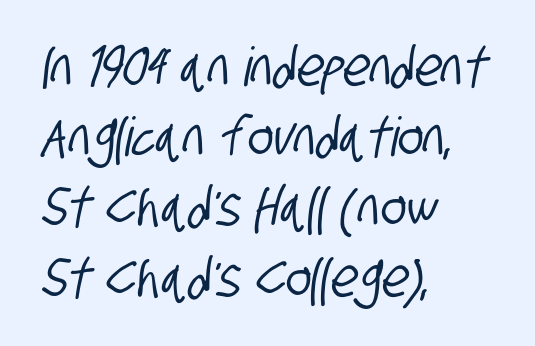
Note the varied advance widths — an 'i' is clearly narrower than an 'm'. Underline: absent. The leading is moderate, giving the passage an even texture. Nothing unusual about the tracking: characters are spaced as the font intends. The lines in this sample share a left origin and differ only in where they stop. Stroke terminals: plain, sans-serif.
